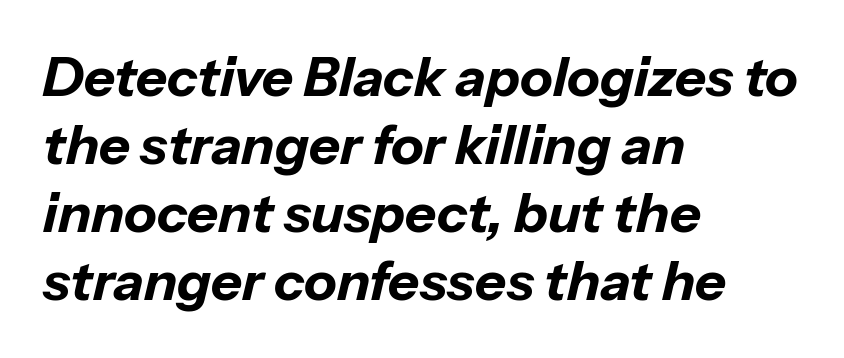
The image shows 54 px bold type, italic (leaning right); set left-aligned, normal line spacing (1.26x), normal letter spacing, not underlined; low stroke contrast and a medium x-height.
